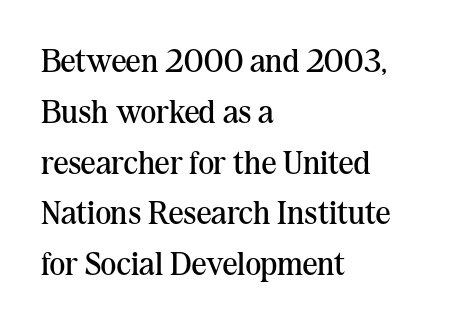
The image shows 33 px regular-weight serif type, upright; set left-aligned, normal line spacing (1.54x), normal letter spacing, not underlined; medium stroke contrast and a medium x-height.
